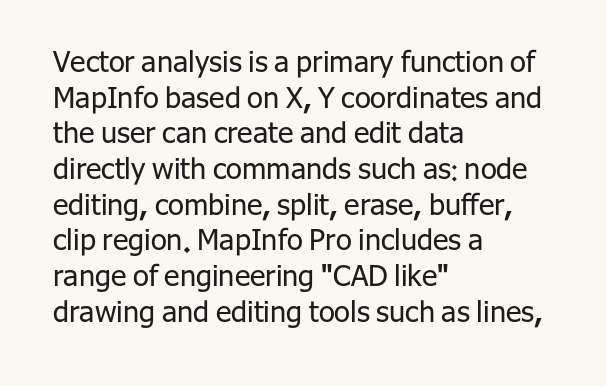
The image shows 29 px regular-weight sans-serif type, upright; set left-aligned, line spacing 1.23x, normal letter spacing, not underlined; low stroke contrast and a medium x-height.
